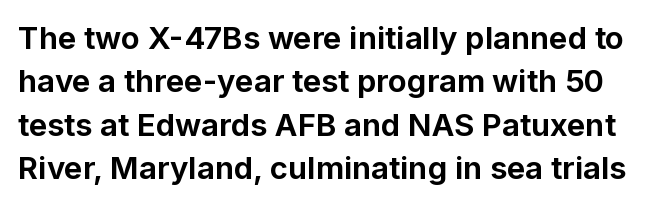
{"serif": "no", "italic": "no", "bold": "yes", "weight": "bold", "width": "normal", "stroke_contrast": "low", "x_height": "medium", "monospaced": "no", "underline": "no", "line_spacing": "normal", "line_spacing_ratio": 1.4, "letter_spacing": "normal", "letter_spacing_em": 0.0, "glyph_px": 31}
